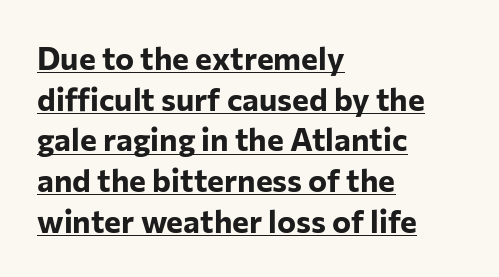
Q: Is the text bold? A: Yes.
Q: Is the text italic (slanted)? A: No, it is upright.
Q: Is the typeface a serif or a sans-serif typeface? A: Sans-serif.
Q: Is the text underlined? A: Yes.
Q: How is the paragraph aligned? A: Left-aligned.
Q: Is the spacing between letters normal or unusually wide? A: Normal.
Q: Is the spacing between lines tight, normal or loose? A: Normal.
Q: Width (condensed, normal, or wide)? A: Normal.
Q: Stroke contrast? A: Low.
Q: x-height? A: Medium.
Q: Monospaced? A: No.
